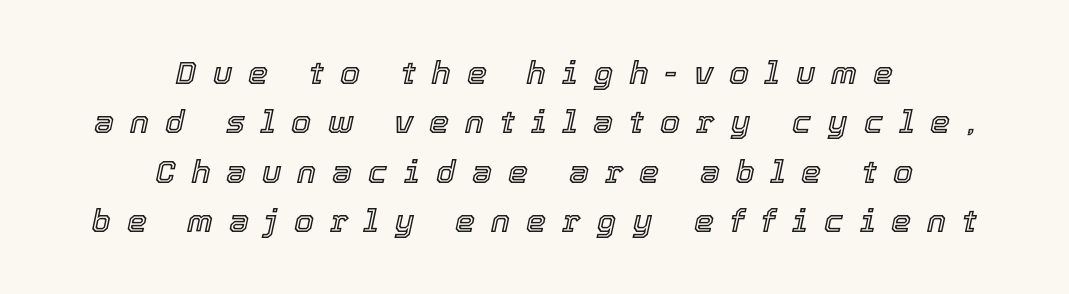
{"italic": "yes", "lean": "right", "slant_degrees": 12, "width": "normal", "x_height": "medium", "monospaced": "no", "underline": "no", "align": "center", "line_spacing": "normal", "line_spacing_ratio": 1.54, "letter_spacing": "wide", "letter_spacing_em": 0.5, "glyph_px": 32}
